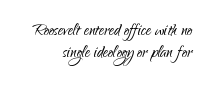
The image shows 21 px text type; set right-aligned, tight line spacing (1.04x), normal letter spacing, not underlined.
